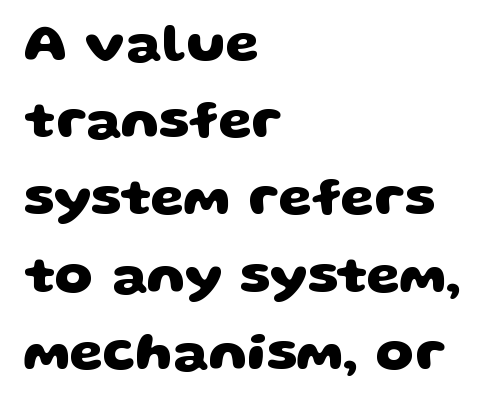
Q: Is the text bold? A: Yes.
Q: Is the typeface a serif or a sans-serif typeface? A: Sans-serif.
Q: Is the text underlined? A: No.
Q: How is the paragraph aligned? A: Left-aligned.
Q: Is the spacing between letters normal or unusually wide? A: Normal.
Q: Is the spacing between lines tight, normal or loose? A: Normal.
Q: Width (condensed, normal, or wide)? A: Wide.
Q: Stroke contrast? A: Low.
Q: x-height? A: Large.
Q: Monospaced? A: No.
